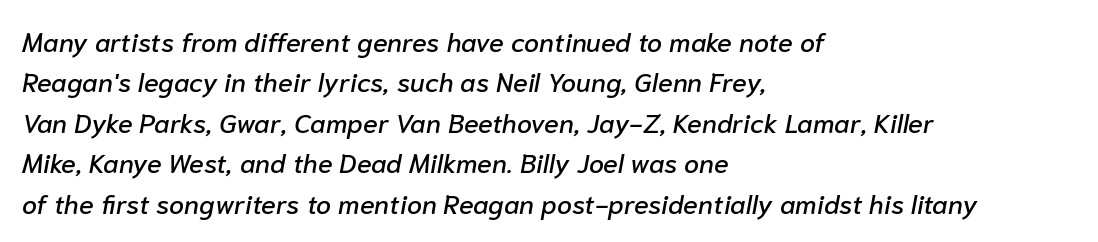
The image shows 27 px text type, italic (leaning right); set left-aligned, normal line spacing (1.5x), normal letter spacing, not underlined.
